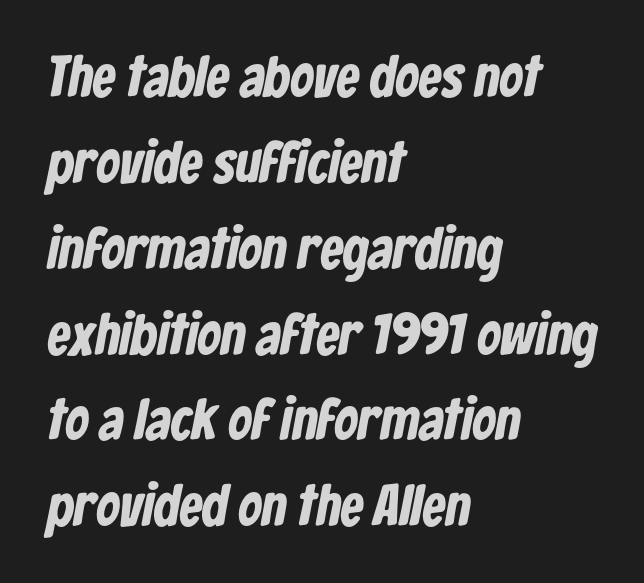
The image shows 58 px bold, condensed sans-serif type; set left-aligned, normal line spacing (1.48x), normal letter spacing, not underlined; low stroke contrast and a medium x-height.
